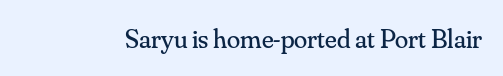
{"italic": "no", "bold": "no", "underline": "no", "letter_spacing": "normal", "letter_spacing_em": 0.0, "glyph_px": 27}
